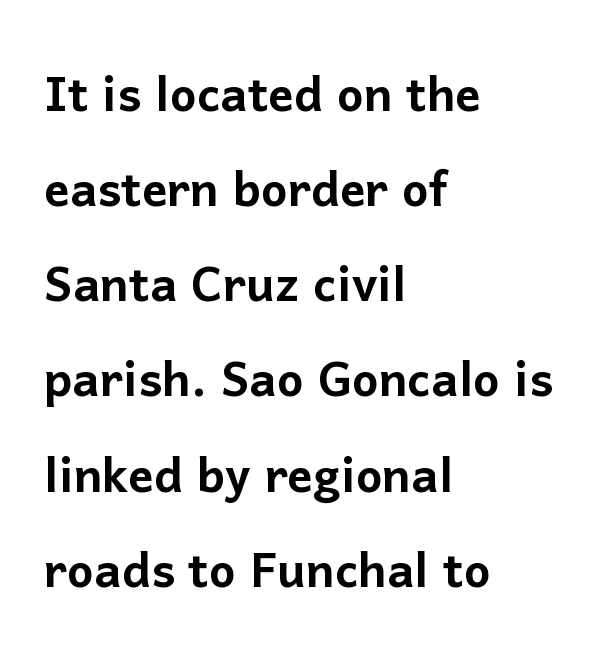
{"serif": "no", "italic": "no", "width": "normal", "stroke_contrast": "low", "x_height": "medium", "monospaced": "no", "underline": "no", "align": "left", "line_spacing": "normal", "line_spacing_ratio": 1.51, "letter_spacing": "normal", "letter_spacing_em": 0.0, "glyph_px": 63}
